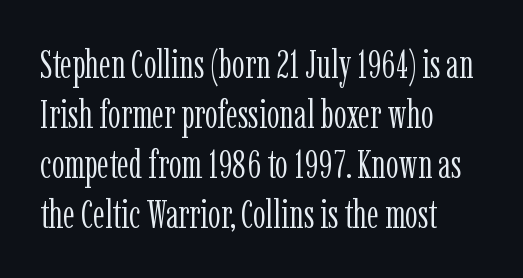
Q: Is the text bold? A: No.
Q: Is the text italic (slanted)? A: No, it is upright.
Q: Is the typeface a serif or a sans-serif typeface? A: Serif.
Q: Is the text underlined? A: No.
Q: How is the paragraph aligned? A: Left-aligned.
Q: Is the spacing between letters normal or unusually wide? A: Normal.
Q: Is the spacing between lines tight, normal or loose? A: Normal.
Q: Width (condensed, normal, or wide)? A: Condensed.
Q: Stroke contrast? A: Low.
Q: x-height? A: Medium.
Q: Monospaced? A: No.
